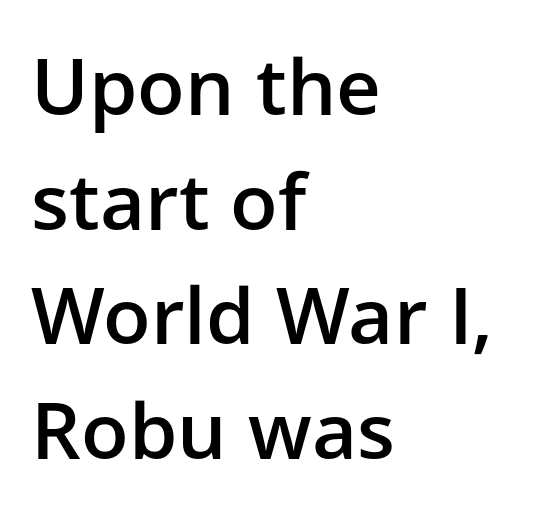
Q: Is the text bold? A: Semi-bold.
Q: Is the text italic (slanted)? A: No, it is upright.
Q: Is the typeface a serif or a sans-serif typeface? A: Sans-serif.
Q: Is the text underlined? A: No.
Q: How is the paragraph aligned? A: Left-aligned.
Q: Is the spacing between letters normal or unusually wide? A: Normal.
Q: Is the spacing between lines tight, normal or loose? A: Normal.
Q: Width (condensed, normal, or wide)? A: Normal.
Q: Stroke contrast? A: Low.
Q: x-height? A: Medium.
Q: Monospaced? A: No.
